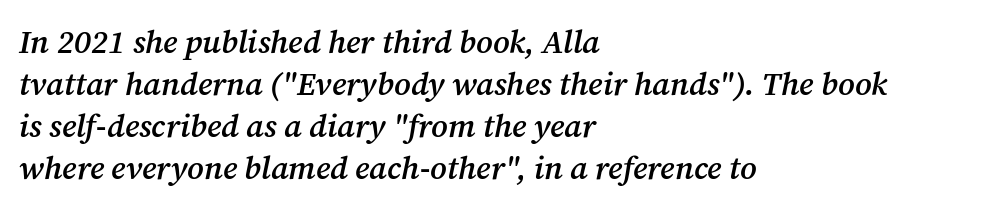
Little horizontal feet cap the strokes, marking this as serif type. Posture: slanted. Glyph-to-glyph distance matches everyday printed text. Character widths vary here, with narrow letters taking less room than wide ones. Normally led — the rows are evenly, conventionally spaced.
